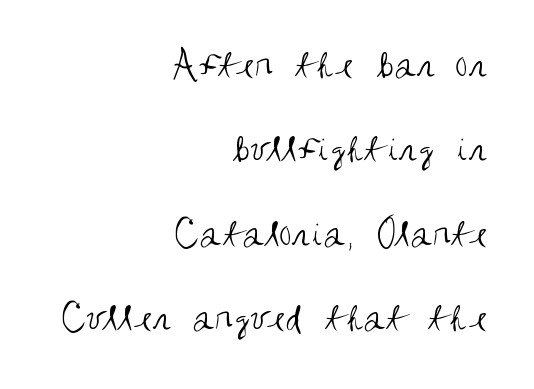
{"serif": "no", "bold": "no", "weight": "regular", "width": "condensed", "stroke_contrast": "medium", "x_height": "large", "monospaced": "no", "underline": "no", "align": "right", "line_spacing": "loose", "line_spacing_ratio": 2.06, "letter_spacing": "normal", "letter_spacing_em": 0.0, "glyph_px": 41}
